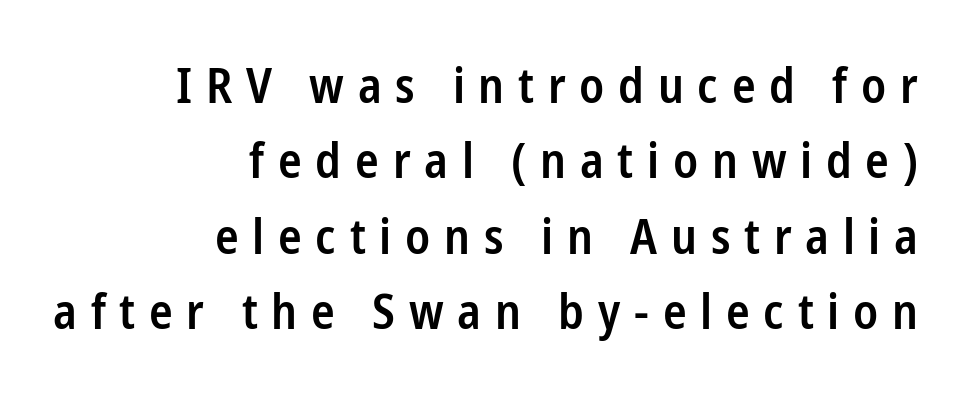
The rendering uses a semibold face; strokes are thickened but not to full bold. Is the block centered? No — it sits flush against the right margin. A bare baseline throughout the passage. Typographically, this falls in the sans-serif category.
